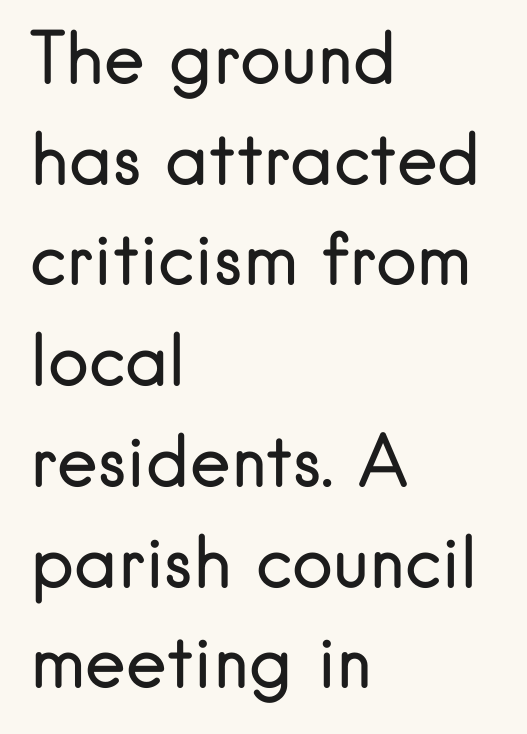
The image shows 69 px regular-weight sans-serif type, upright; set left-aligned, normal line spacing (1.46x), normal letter spacing, not underlined; low stroke contrast and a small x-height.
